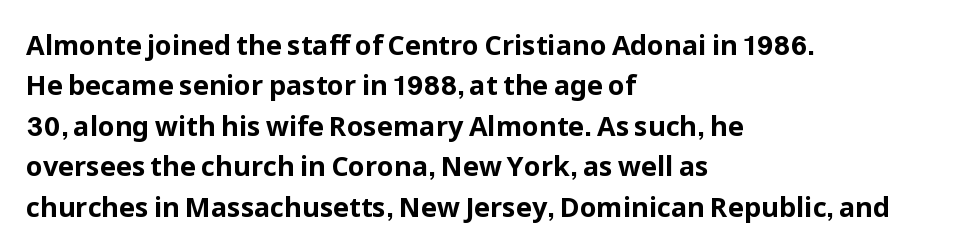
Look at the tracking — it's just the regular setting, nothing added. A classic flush-left, rag-right setting is used for this passage. Lines of text with bare space underneath. The font's upright variant was chosen for this text.
